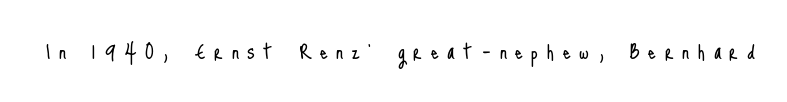
{"italic": "no", "bold": "no", "underline": "no", "letter_spacing": "wide", "letter_spacing_em": 0.34, "glyph_px": 25}
